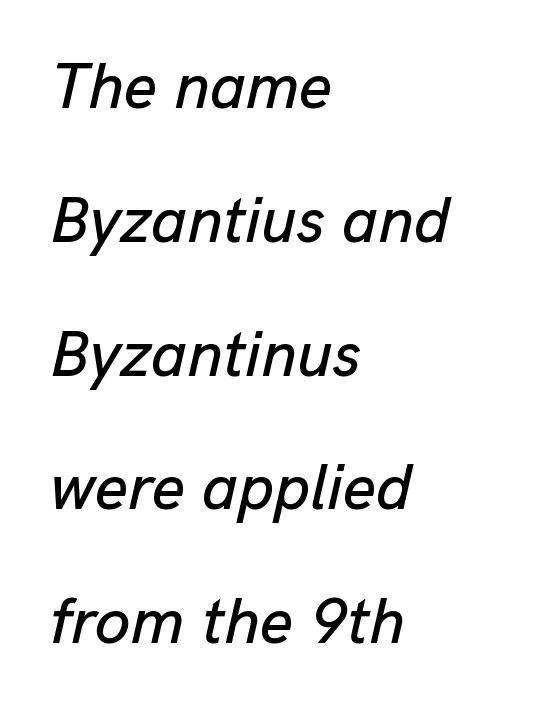
Between one letter and the next there's only the usual sliver of space. A great deal of white space separates one row of letters from the next. Layout note: lines flush left. You can tell it's italic because the verticals aren't actually vertical. The passage shown is typed in a proportional face where columns would drift. The foot of each line stays bare and open.
